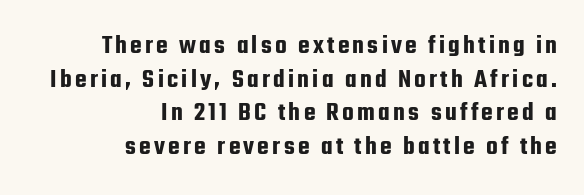
Quick note: interline space is typical. Check the space under the baseline: it is left empty. This sample is right-justified, so line beginnings fall wherever the words allow. Ordinary non-slanted type is in use.
